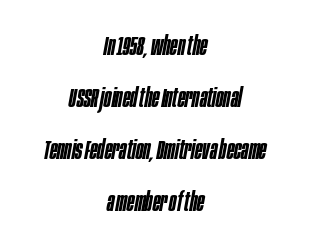
Q: Is the text bold? A: Semi-bold.
Q: Is the text italic (slanted)? A: Yes, it leans right by about 10 degrees.
Q: Is the text underlined? A: No.
Q: How is the paragraph aligned? A: Centered.
Q: Is the spacing between letters normal or unusually wide? A: Normal.
Q: Is the spacing between lines tight, normal or loose? A: Loose.
